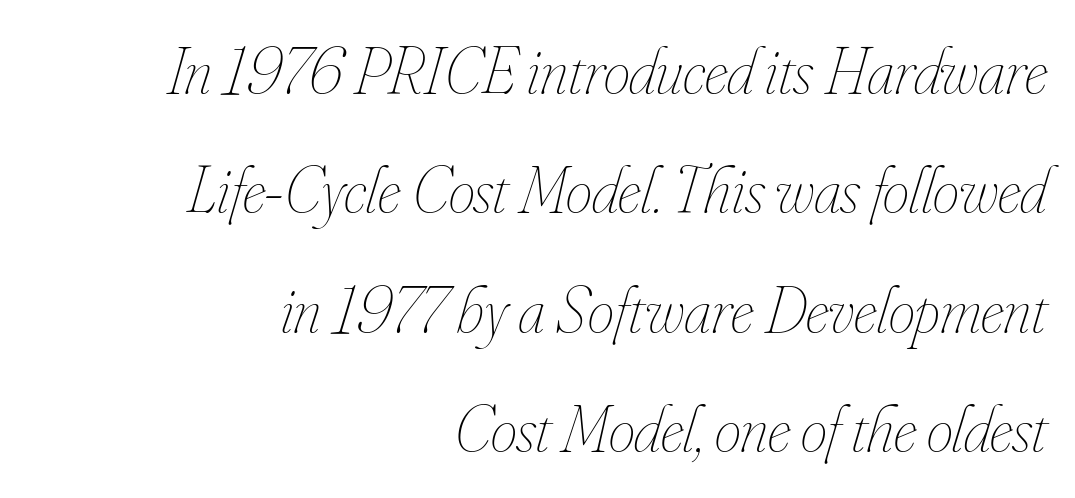
The passage shown leans; its letterforms are oblique. Has an underline been added? It has not. Do the characters align in a grid? No, the font is proportional. These lines stack with their right ends in a neat column. You could call the tracking neutral — neither tight nor loose. Nothing heavy about these letters — not bold at all.
